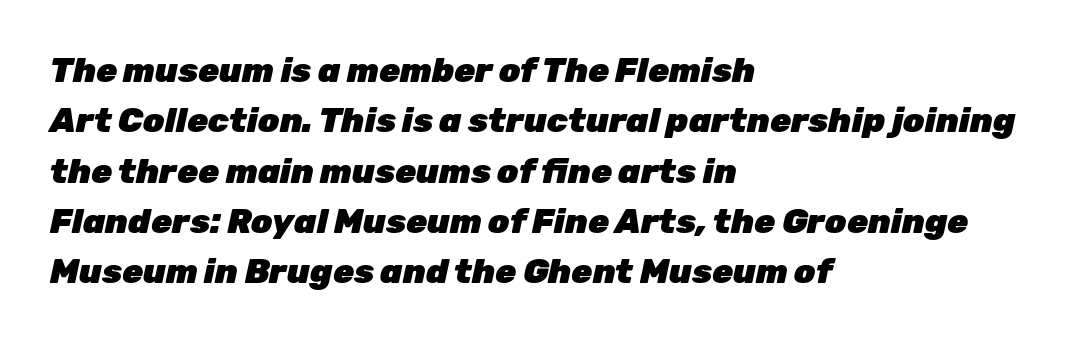
Observe the lean: these are italic letterforms. Between one letter and the next there's only the usual sliver of space. The rendering uses a moderate line-height, typical for paragraphs. Emphasis by weight is at full strength: bold. Think of a printed novel: that variable character pitch is what you see here. Beneath every word, the page is bare.
